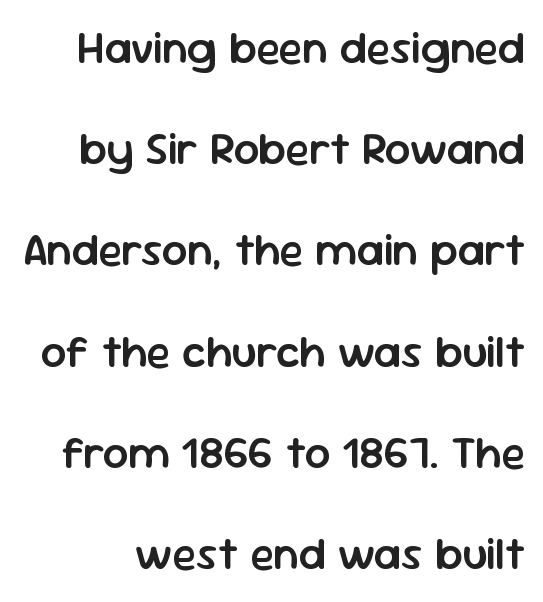
The string is rendered with underlining switched off. These lines keep a tight, regular rhythm from letter to letter. This is sans-serif lettering, the kind often seen on screens and signage. Students, this is semibold: more ink than regular, less than bold. Leading: increased.
